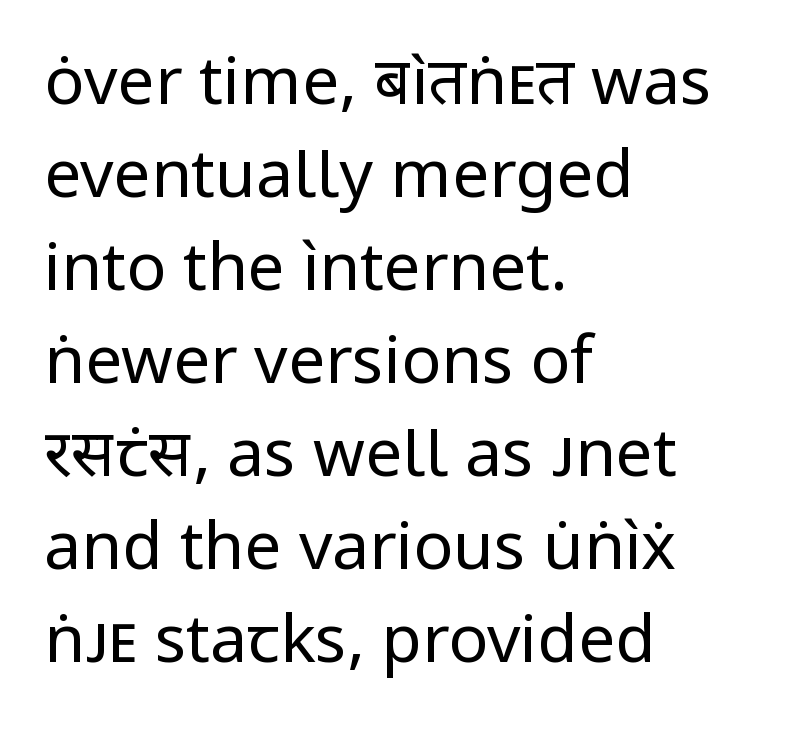
The image shows 66 px regular-weight sans-serif type, upright; set left-aligned, normal line spacing (1.41x), normal letter spacing, not underlined; low stroke contrast and a medium x-height.
